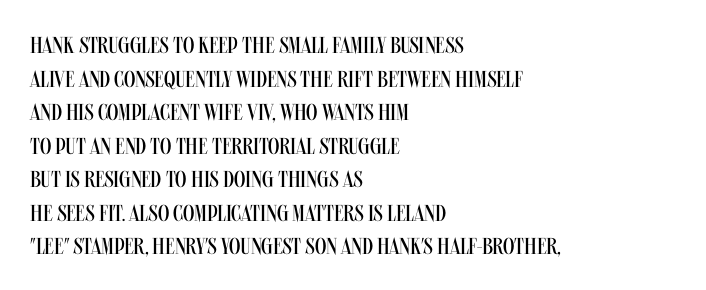
{"italic": "no", "bold": "no", "underline": "no", "align": "left", "line_spacing": "normal", "line_spacing_ratio": 1.46, "letter_spacing": "normal", "letter_spacing_em": 0.0, "glyph_px": 23}
